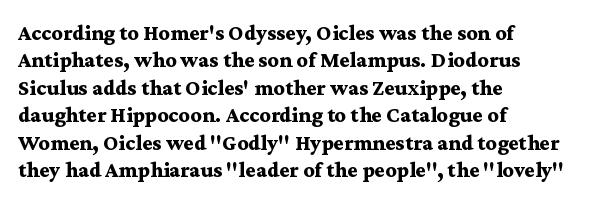
Only glyphs here, with clear space below each row. The type sits square on the baseline with zero lean. Short note: letters normally spaced. Summary of vertical rhythm: regular, with standard interline spacing. Thick stems and heavy bowls — unmistakably bold. Short and long lines alike share a common starting point at left.
